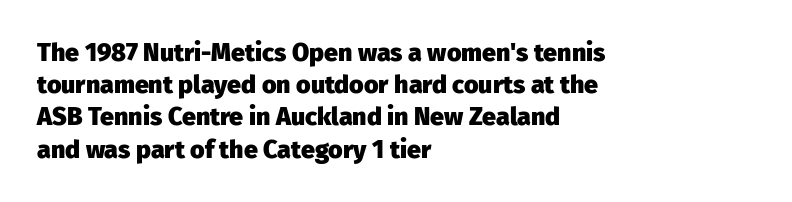
Q: Is the text bold? A: Yes.
Q: Is the text italic (slanted)? A: No, it is upright.
Q: Is the text underlined? A: No.
Q: How is the paragraph aligned? A: Left-aligned.
Q: Is the spacing between letters normal or unusually wide? A: Normal.
Q: Is the spacing between lines tight, normal or loose? A: Normal.
